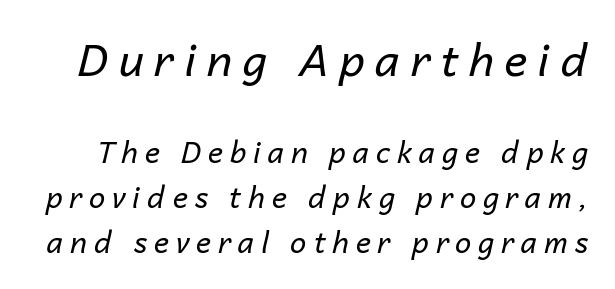
The leading is moderate, giving the passage an even texture. The zone under the glyphs is completely vacant. The passage shown is not bold in any degree. These lines are rendered in a variable-pitch font. How are the letters spaced? Widely, with obvious added tracking. Larger block? The one above; the one below is distinctly smaller.
